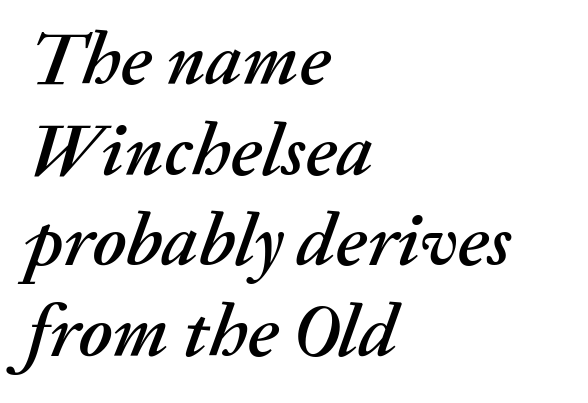
The horizontal fit of the characters is conventional and even. Here the designer chose a conventional face with non-uniform glyph widths. Looking at the ascenders, they clearly lean. Unmarked baselines from the first word to the last.
